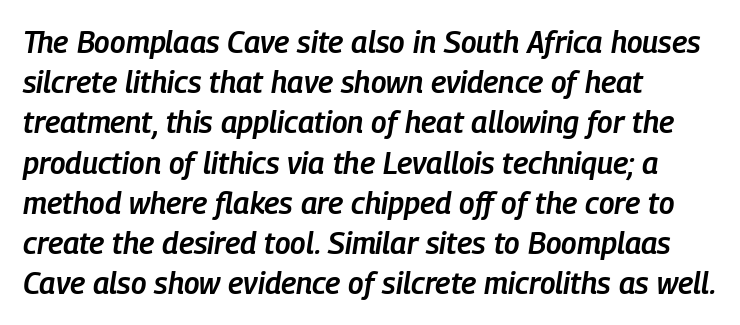
The image shows 30 px semibold, condensed type, italic (leaning right); set left-aligned, normal line spacing (1.34x), normal letter spacing, not underlined; low stroke contrast and a medium x-height.
